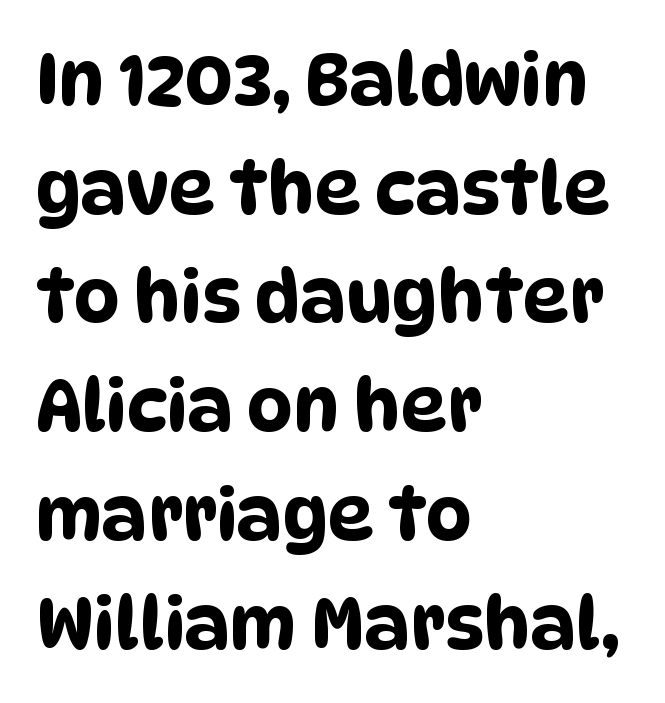
Q: Is the typeface a serif or a sans-serif typeface? A: Sans-serif.
Q: Is the text underlined? A: No.
Q: How is the paragraph aligned? A: Left-aligned.
Q: Is the spacing between letters normal or unusually wide? A: Normal.
Q: Is the spacing between lines tight, normal or loose? A: Normal.
Q: Width (condensed, normal, or wide)? A: Condensed.
Q: Stroke contrast? A: Low.
Q: x-height? A: Large.
Q: Monospaced? A: No.
